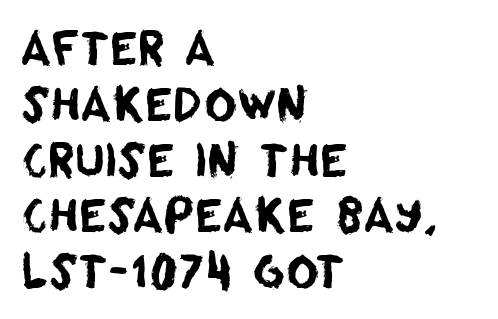
{"serif": "no", "width": "normal", "stroke_contrast": "low", "x_height": "large", "monospaced": "no", "underline": "no", "align": "left", "line_spacing_ratio": 1.24, "letter_spacing": "normal", "letter_spacing_em": 0.0, "glyph_px": 45}
